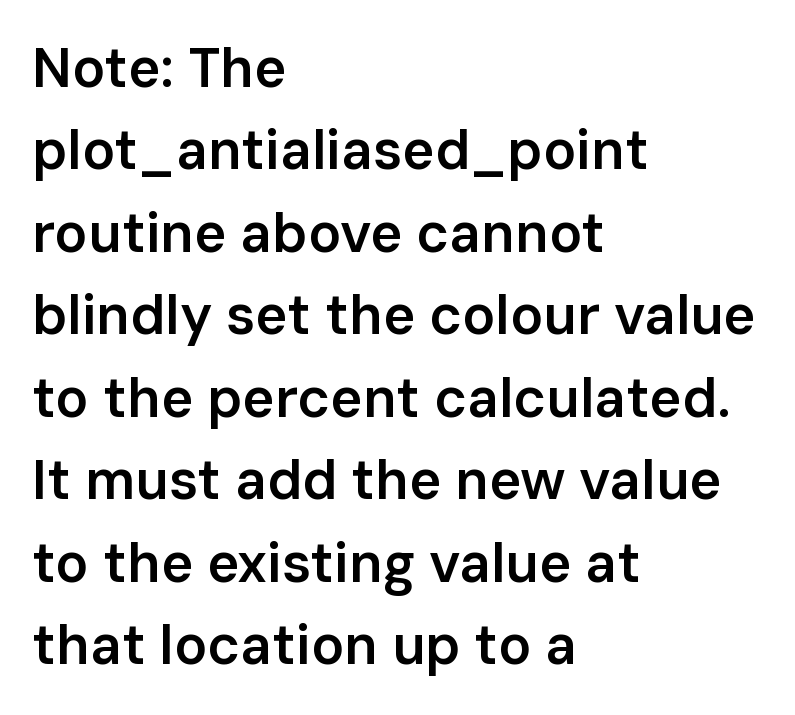
Q: Is the text bold? A: Semi-bold.
Q: Is the text italic (slanted)? A: No, it is upright.
Q: Is the typeface a serif or a sans-serif typeface? A: Sans-serif.
Q: Is the text underlined? A: No.
Q: How is the paragraph aligned? A: Left-aligned.
Q: Is the spacing between letters normal or unusually wide? A: Normal.
Q: Is the spacing between lines tight, normal or loose? A: Normal.
Q: Width (condensed, normal, or wide)? A: Normal.
Q: Stroke contrast? A: Low.
Q: x-height? A: Medium.
Q: Monospaced? A: No.
